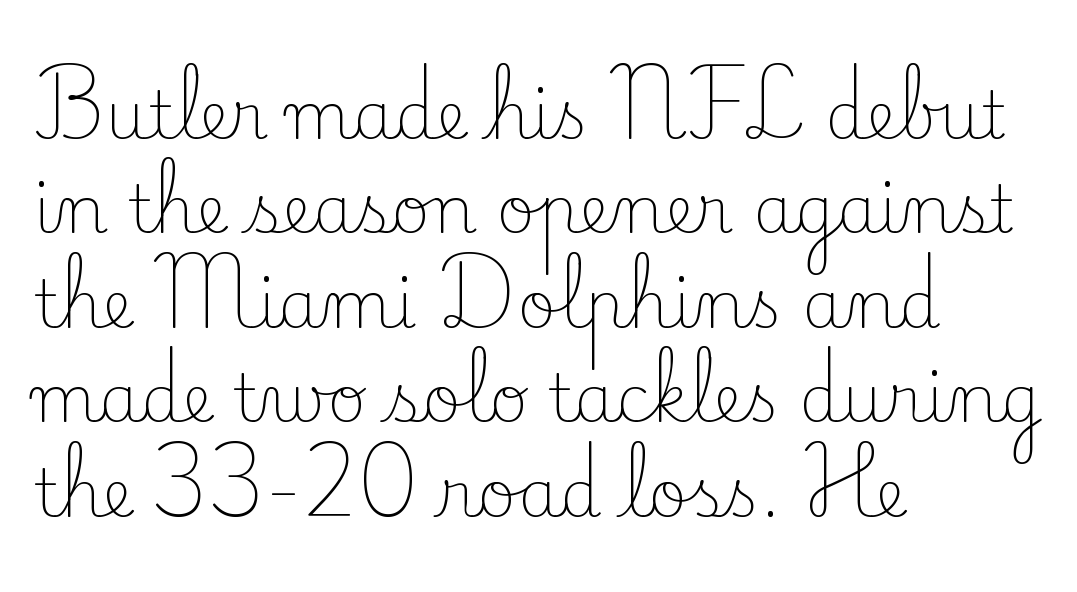
Q: Is the text bold? A: No.
Q: Is the text italic (slanted)? A: No, it is upright.
Q: Is the typeface a serif or a sans-serif typeface? A: Serif.
Q: Is the text underlined? A: No.
Q: How is the paragraph aligned? A: Left-aligned.
Q: Is the spacing between letters normal or unusually wide? A: Normal.
Q: Is the spacing between lines tight, normal or loose? A: Normal.
Q: Width (condensed, normal, or wide)? A: Normal.
Q: Stroke contrast? A: Low.
Q: x-height? A: Small.
Q: Monospaced? A: No.
